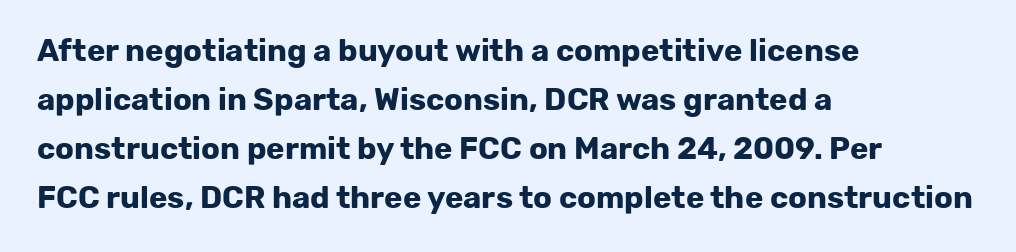
{"serif": "no", "italic": "no", "bold": "yes", "weight": "bold", "width": "normal", "stroke_contrast": "low", "x_height": "medium", "monospaced": "no", "underline": "no", "align": "left", "line_spacing": "normal", "line_spacing_ratio": 1.58, "letter_spacing": "normal", "letter_spacing_em": 0.0, "glyph_px": 31}
